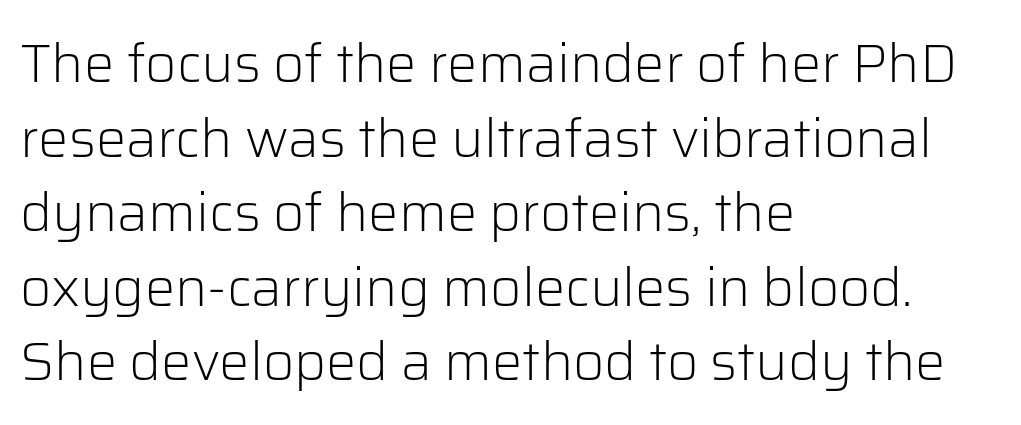
Heaviness? Minimal to ordinary, like unemphasized prose. Think of a printed novel: that variable character pitch is what you see here. Examine the stroke ends and you'll find no serifs. The lines sit at an ordinary, default distance from one another. Reading down the block, your eye returns to a fixed left position each line. Students, note that the glyphs here touch the page at normal intervals.
